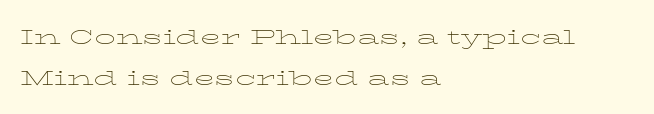
This sample uses an upright cut, with every glyph sitting square on the baseline. These lines keep a tight, regular rhythm from letter to letter. Rows of type keep a wide berth in the vertical direction. This rendering uses left alignment, leaving the right contour irregular. Vertical stems look standard width or narrower in stroke. The strip under each line holds only bare page.
